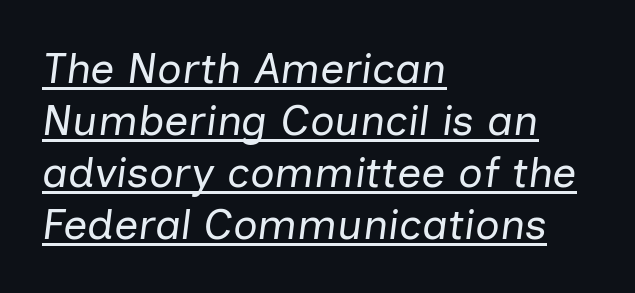
{"italic": "yes", "lean": "right", "slant_degrees": 7, "bold": "no", "weight": "regular", "width": "normal", "stroke_contrast": "low", "x_height": "medium", "monospaced": "no", "underline": "yes", "align": "left", "line_spacing_ratio": 1.21, "letter_spacing": "normal", "letter_spacing_em": 0.0, "glyph_px": 43}
